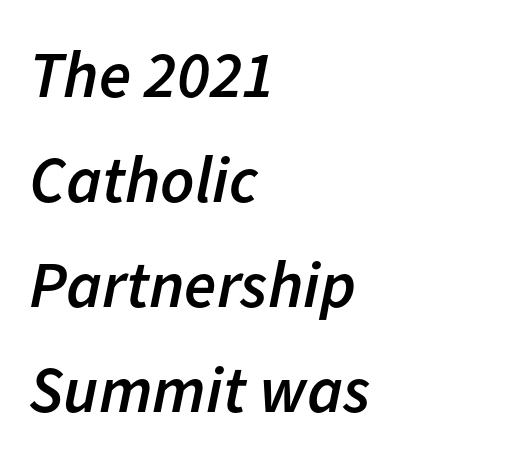
{"italic": "yes", "lean": "right", "slant_degrees": 11, "bold": "semi", "weight": "semibold", "width": "normal", "stroke_contrast": "low", "x_height": "medium", "monospaced": "no", "underline": "no", "align": "left", "line_spacing": "normal", "line_spacing_ratio": 1.59, "letter_spacing": "normal", "letter_spacing_em": 0.0, "glyph_px": 66}
